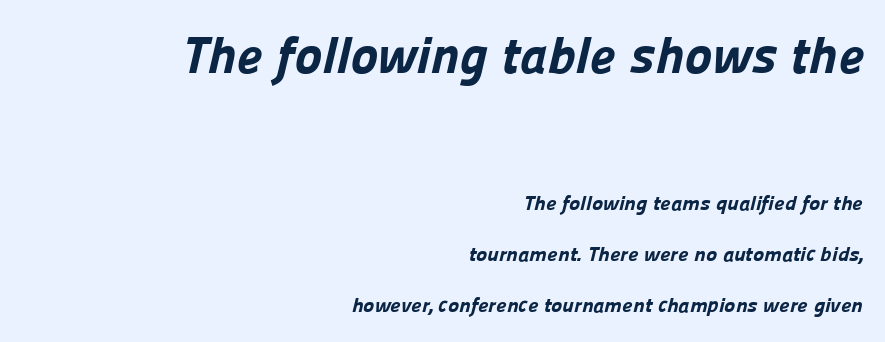
{"serif": "no", "bold": "yes", "weight": "bold", "width": "normal", "stroke_contrast": "low", "x_height": "medium", "monospaced": "no", "underline": "no", "align": "right", "line_spacing": "loose", "line_spacing_ratio": 2.42, "letter_spacing": "normal", "letter_spacing_em": 0.0, "larger_block": "first", "size_ratio": 2.48, "glyph_px": 52}
